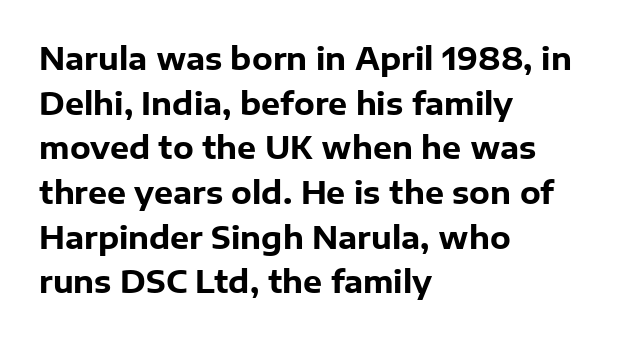
{"serif": "no", "italic": "no", "bold": "yes", "weight": "heavy", "width": "normal", "stroke_contrast": "low", "x_height": "medium", "monospaced": "no", "underline": "no", "align": "left", "line_spacing": "normal", "line_spacing_ratio": 1.49, "letter_spacing": "normal", "letter_spacing_em": 0.0, "glyph_px": 30}
